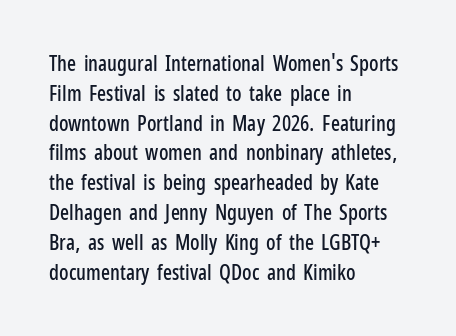
The image shows 21 px text type, upright; set left-aligned, normal line spacing (1.42x), normal letter spacing, not underlined.
